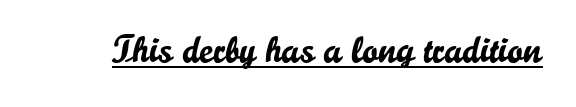
Q: Is the text italic (slanted)? A: Yes.
Q: Is the typeface a serif or a sans-serif typeface? A: Sans-serif.
Q: Is the text underlined? A: Yes.
Q: Is the spacing between letters normal or unusually wide? A: Normal.
Q: Width (condensed, normal, or wide)? A: Normal.
Q: Stroke contrast? A: Low.
Q: x-height? A: Small.
Q: Monospaced? A: No.
